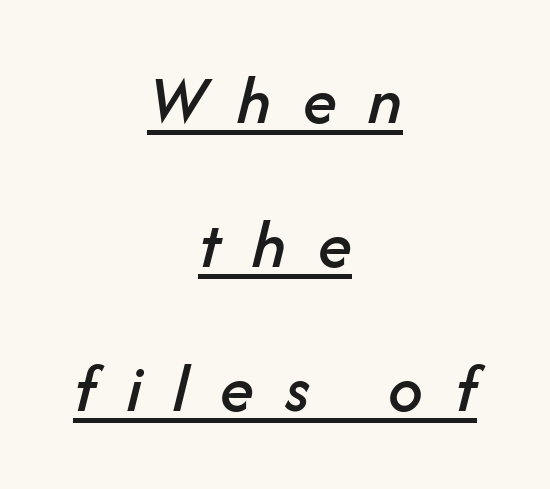
{"italic": "yes", "lean": "right", "slant_degrees": 14, "width": "normal", "stroke_contrast": "low", "x_height": "medium", "monospaced": "no", "underline": "yes", "align": "center", "line_spacing": "loose", "line_spacing_ratio": 2.09, "letter_spacing": "wide", "letter_spacing_em": 0.46, "glyph_px": 69}
